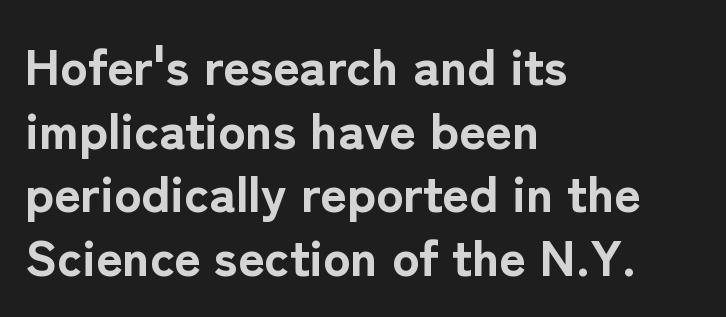
The image shows 51 px bold sans-serif type, upright; set left-aligned, normal line spacing (1.25x), normal letter spacing, not underlined; low stroke contrast and a medium x-height.
